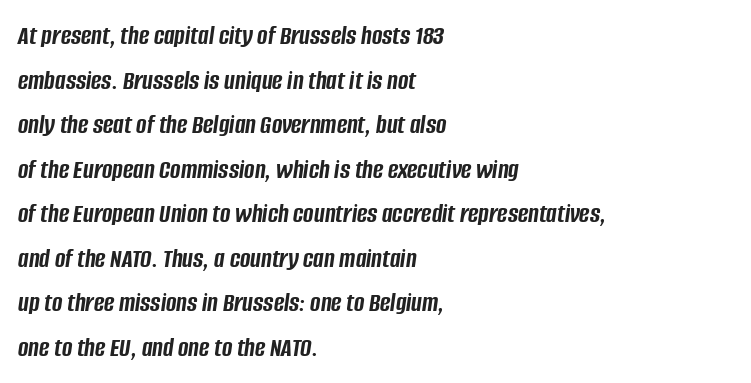
The letters sit at their default tracking, neither squeezed nor spread. Notice how thick the strokes are: this is what a full bold looks like. The face used here is proportionally spaced, like ordinary book or web type. There's an unmistakable incline to the writing here. Horizontally, the lines are justified to the leading edge only.
